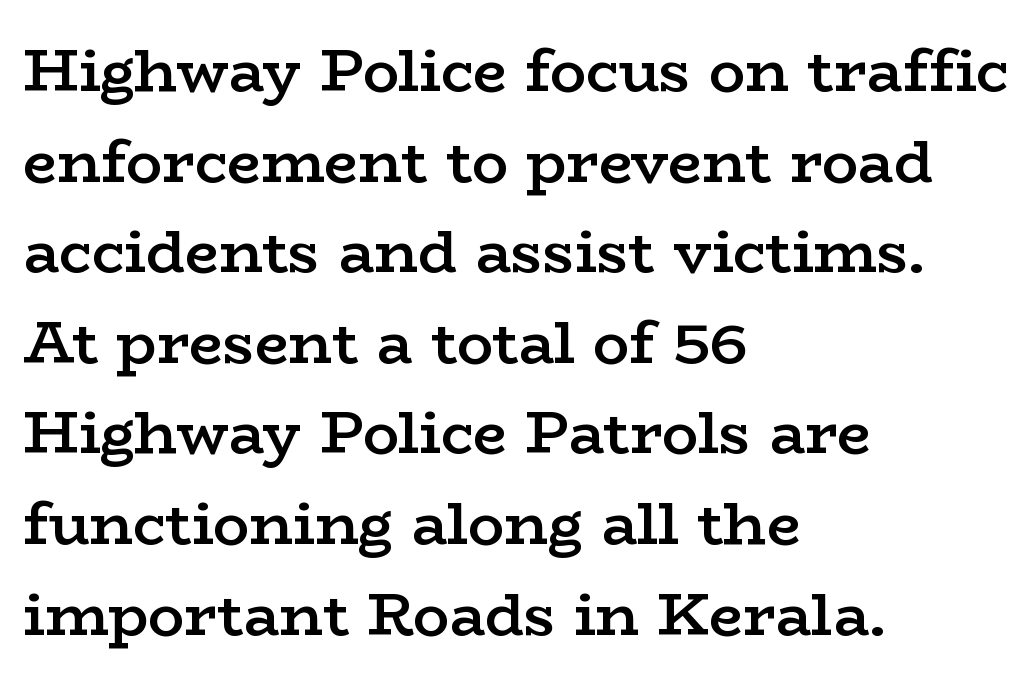
Q: Is the text bold? A: Semi-bold.
Q: Is the text italic (slanted)? A: No, it is upright.
Q: Is the typeface a serif or a sans-serif typeface? A: Serif.
Q: Is the text underlined? A: No.
Q: How is the paragraph aligned? A: Left-aligned.
Q: Is the spacing between letters normal or unusually wide? A: Normal.
Q: Is the spacing between lines tight, normal or loose? A: Normal.
Q: Width (condensed, normal, or wide)? A: Wide.
Q: Stroke contrast? A: Low.
Q: x-height? A: Medium.
Q: Monospaced? A: No.
